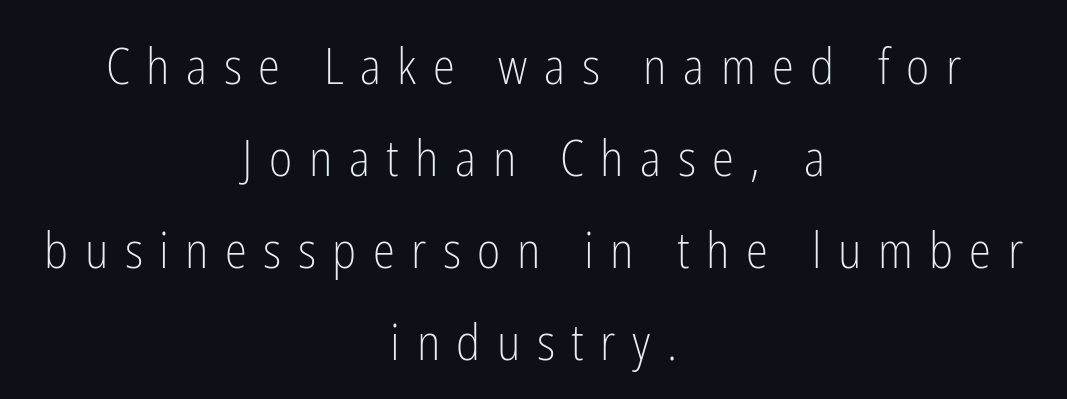
The image shows 50 px light, condensed sans-serif type, upright; set centered, line spacing 1.84x, unusually wide letter spacing (+0.33 em), not underlined; low stroke contrast and a medium x-height.
